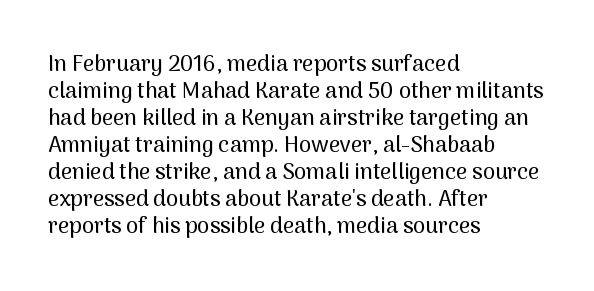
The image shows 22 px text type, upright; set left-aligned, line spacing 1.23x, normal letter spacing, not underlined.
